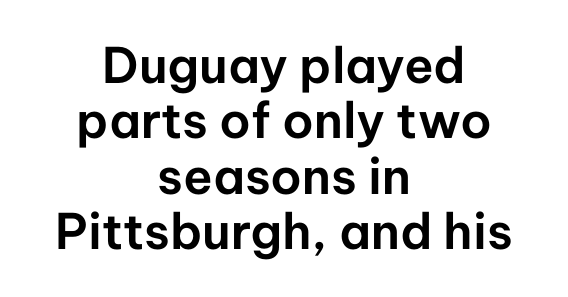
Q: Is the text italic (slanted)? A: No, it is upright.
Q: Is the typeface a serif or a sans-serif typeface? A: Sans-serif.
Q: Is the text underlined? A: No.
Q: How is the paragraph aligned? A: Centered.
Q: Is the spacing between letters normal or unusually wide? A: Normal.
Q: Is the spacing between lines tight, normal or loose? A: Tight.
Q: Width (condensed, normal, or wide)? A: Normal.
Q: Stroke contrast? A: Low.
Q: x-height? A: Medium.
Q: Monospaced? A: No.
